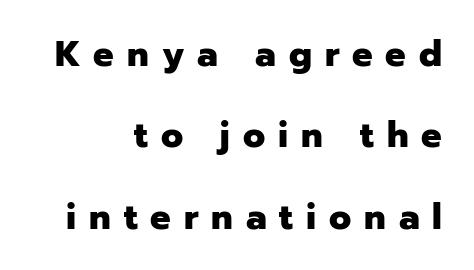
The type family on display is of the sans-serif kind. Varying glyph widths throughout — classic text-font behaviour. Is the type bold? Yes — the strokes are clearly thick and heavy. Glance below the letters and you will spot only blank space. The space between consecutive lines is lavish.
